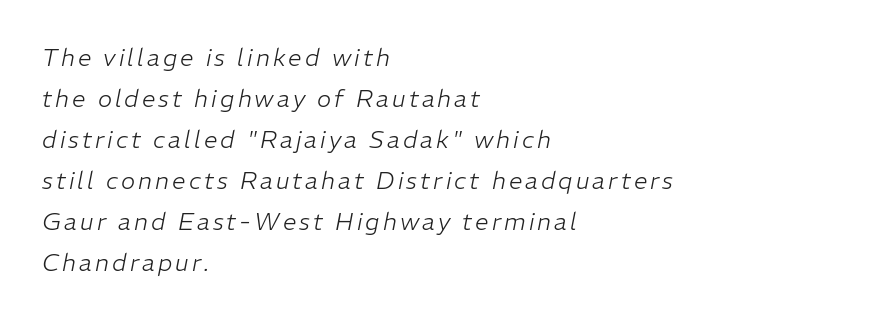
{"italic": "yes", "lean": "right", "slant_degrees": 11, "bold": "no", "underline": "no", "align": "left", "line_spacing_ratio": 1.71, "glyph_px": 24}
